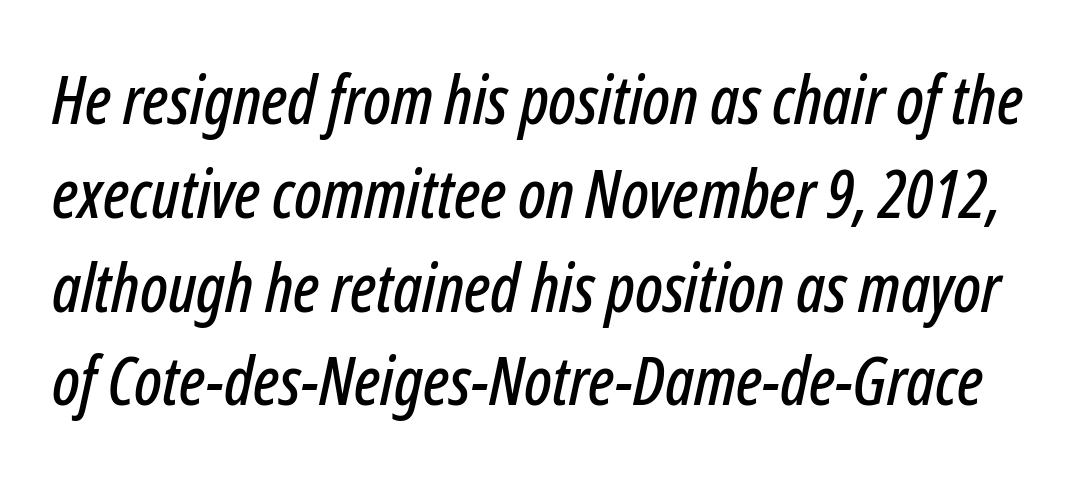
The image shows 67 px condensed type, italic (leaning right); set normal line spacing (1.4x), normal letter spacing, not underlined; low stroke contrast and a medium x-height.
